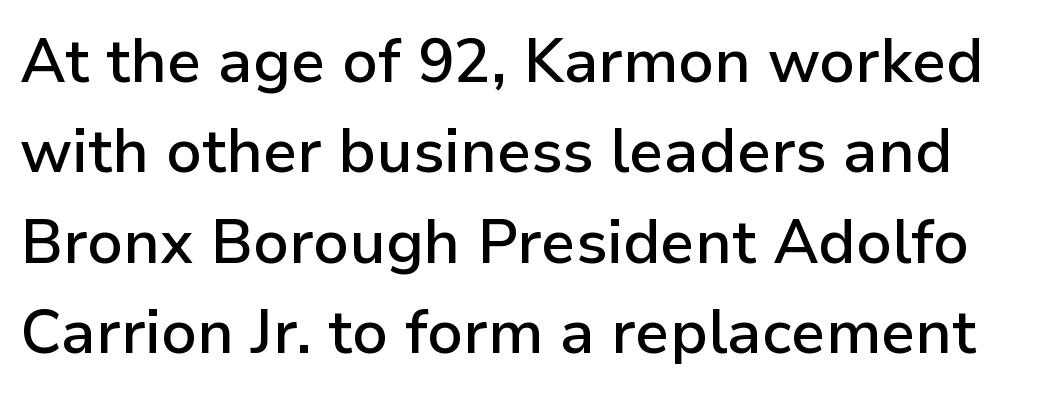
{"serif": "no", "italic": "no", "bold": "semi", "weight": "semibold", "width": "normal", "stroke_contrast": "low", "x_height": "medium", "monospaced": "no", "underline": "no", "line_spacing": "normal", "line_spacing_ratio": 1.48, "letter_spacing": "normal", "letter_spacing_em": 0.0, "glyph_px": 61}
